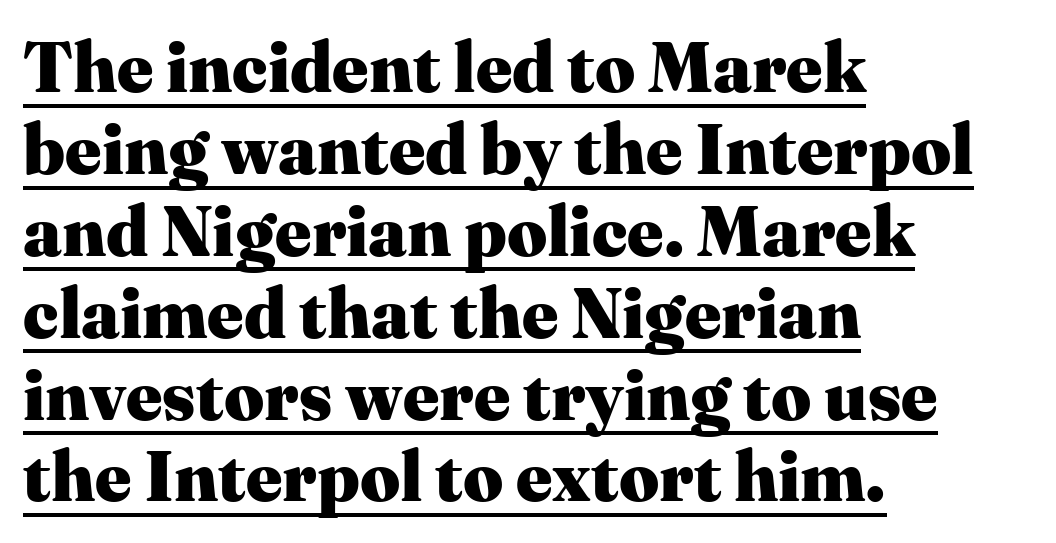
{"serif": "yes", "italic": "no", "bold": "yes", "weight": "heavy", "width": "normal", "stroke_contrast": "medium", "x_height": "medium", "monospaced": "no", "underline": "yes", "align": "left", "line_spacing_ratio": 1.17, "letter_spacing": "normal", "letter_spacing_em": 0.0, "glyph_px": 70}
